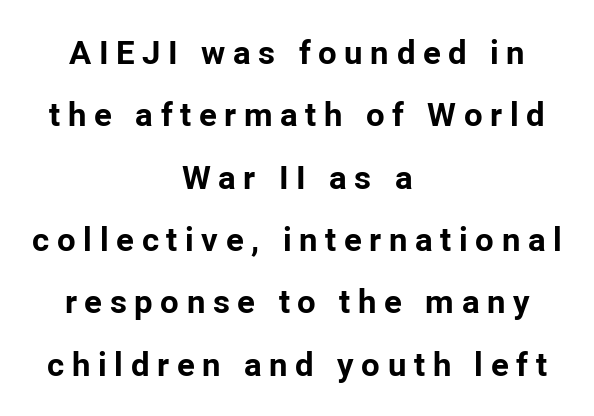
{"serif": "no", "italic": "no", "bold": "yes", "weight": "bold", "width": "normal", "stroke_contrast": "low", "x_height": "medium", "monospaced": "no", "underline": "no", "align": "center", "line_spacing_ratio": 1.89, "letter_spacing": "wide", "letter_spacing_em": 0.23, "glyph_px": 33}
